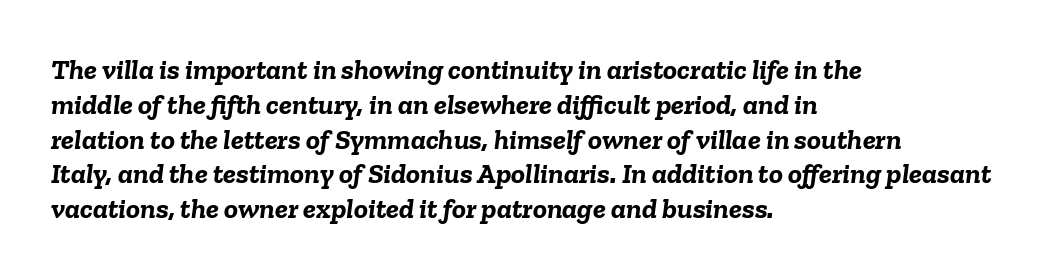
{"italic": "yes", "lean": "right", "slant_degrees": 6, "bold": "yes", "weight": "semibold", "width": "normal", "stroke_contrast": "low", "x_height": "medium", "monospaced": "no", "underline": "no", "align": "left", "line_spacing_ratio": 1.2, "letter_spacing": "normal", "letter_spacing_em": 0.0, "glyph_px": 29}
